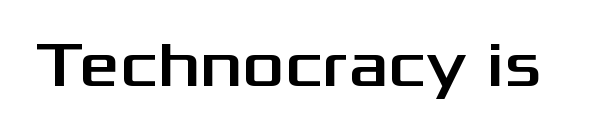
The image shows 64 px wide sans-serif type, upright; set normal letter spacing, not underlined; medium stroke contrast and a medium x-height.
